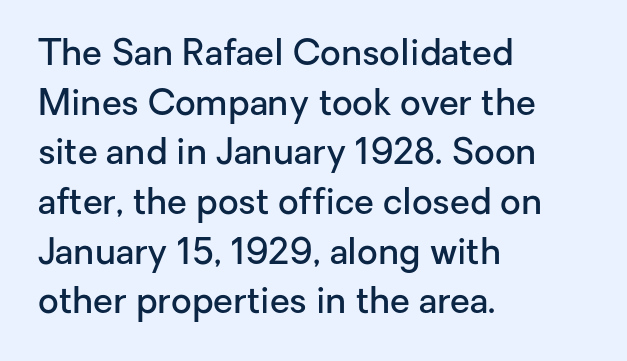
Inter-character spacing is left at the font's built-in metrics. This sample has the flowing, uneven cadence of proportional lettering. Does the copy run flush right? No — it runs flush left. This is the in-between weight designers call semibold or demi.
